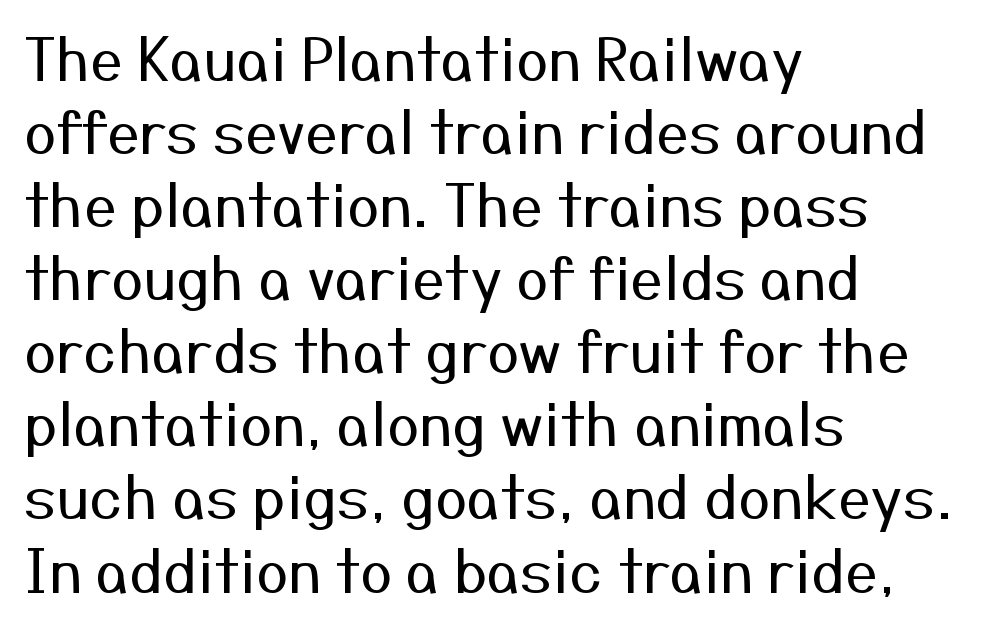
The tracking reads as untouched default to a designer's eye. Has an underline been added? It has not. Character widths vary here, with narrow letters taking less room than wide ones. The font sits on the lighter half of the weight spectrum, regular included.
